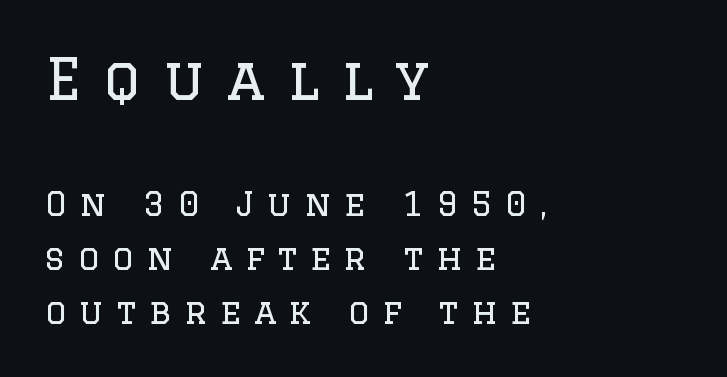
{"serif": "yes", "italic": "no", "bold": "no", "weight": "regular", "width": "normal", "stroke_contrast": "low", "x_height": "large", "monospaced": "no", "underline": "no", "align": "left", "line_spacing": "normal", "line_spacing_ratio": 1.64, "letter_spacing": "wide", "letter_spacing_em": 0.39, "larger_block": "first", "size_ratio": 1.73, "glyph_px": 57}
